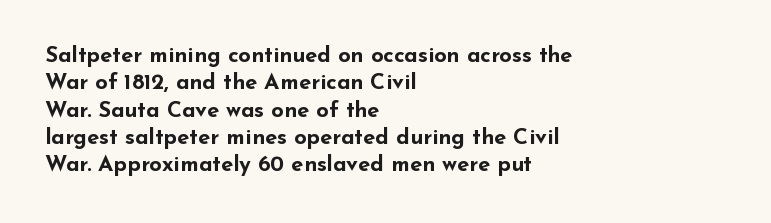
Chunky letters — that's bold for sure. Caption: standard tracking, unaltered. Descenders are the only things crossing below the line. Typeset ragged right — the left edge is the straight one. The letters stand upright; this is a roman face.
